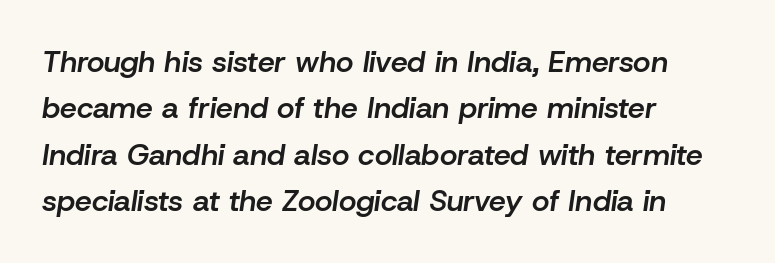
A classic flush-left, rag-right setting is used for this passage. Each letter keeps its own natural width here, so spacing adapts to shape. This is moderately heavy type, rendered in semibold. Letters rest on an invisible, unmarked baseline. Characters follow at the spacing the type designer built in. The line-height multiplier appears to be the usual default.
